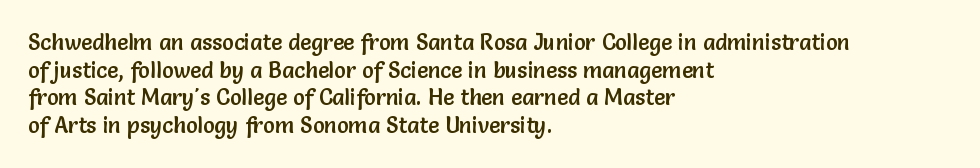
The image shows 22 px text type, upright; set left-aligned, normal line spacing (1.26x), normal letter spacing, not underlined.
